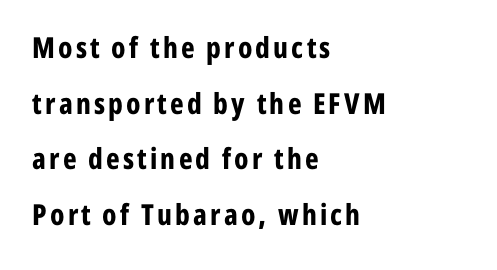
{"serif": "no", "italic": "no", "bold": "yes", "weight": "bold", "width": "condensed", "stroke_contrast": "low", "x_height": "medium", "monospaced": "no", "underline": "no", "align": "left", "line_spacing": "loose", "line_spacing_ratio": 1.92, "glyph_px": 29}
